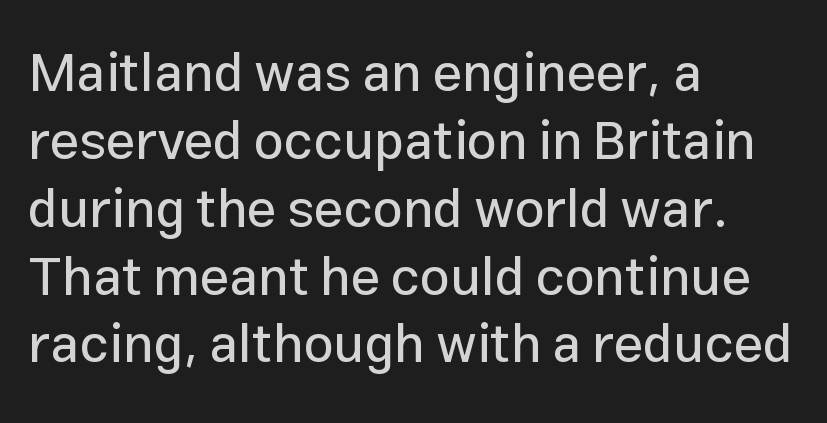
{"serif": "no", "italic": "no", "width": "normal", "stroke_contrast": "low", "x_height": "medium", "monospaced": "no", "underline": "no", "align": "left", "line_spacing": "normal", "line_spacing_ratio": 1.28, "letter_spacing": "normal", "letter_spacing_em": 0.0, "glyph_px": 53}
